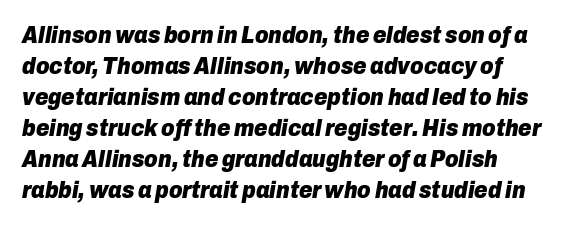
{"italic": "yes", "lean": "right", "slant_degrees": 10, "bold": "yes", "underline": "no", "align": "left", "line_spacing": "normal", "line_spacing_ratio": 1.35, "letter_spacing": "normal", "letter_spacing_em": 0.0, "glyph_px": 23}
